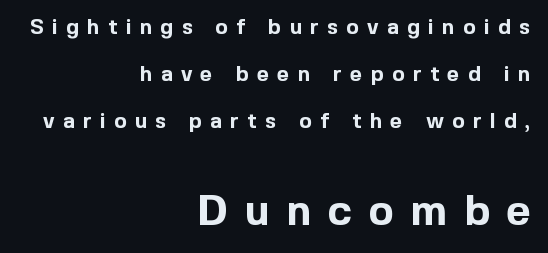
These lines were composed using upright roman letters. Each letter keeps its own natural width here, so spacing adapts to shape. Display-style spreading of the glyphs; the letterfit is very open. Descenders hang freely into open space. These lines are set flush right with a ragged left edge.
